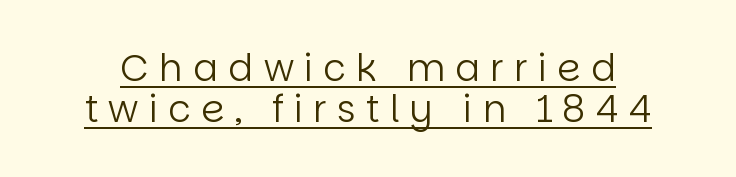
Vertically, the passage feels compressed, each row crowding the next. Classification — sans serif. This sample carries an underscore along the baseline area. The face used here is proportionally spaced, like ordinary book or web type. Do the letters lean? They stand straight. Characters follow at a spacing far wider than the type designer built in.
